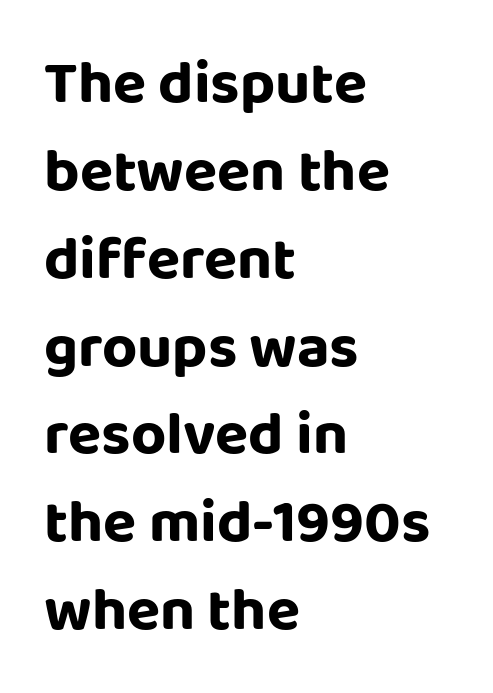
Q: Is the text italic (slanted)? A: No, it is upright.
Q: Is the typeface a serif or a sans-serif typeface? A: Sans-serif.
Q: Is the text underlined? A: No.
Q: How is the paragraph aligned? A: Left-aligned.
Q: Is the spacing between letters normal or unusually wide? A: Normal.
Q: Is the spacing between lines tight, normal or loose? A: Normal.
Q: Width (condensed, normal, or wide)? A: Normal.
Q: Stroke contrast? A: Low.
Q: x-height? A: Large.
Q: Monospaced? A: No.
